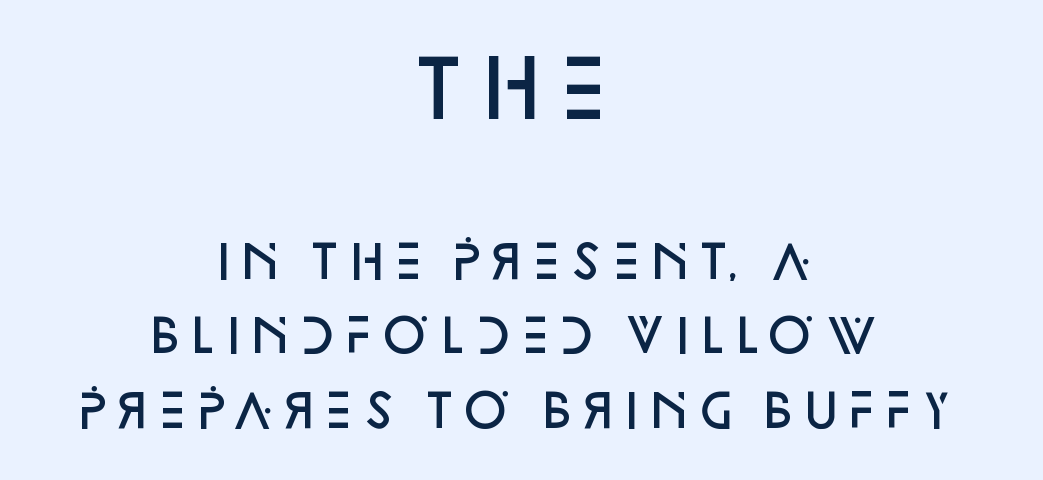
Q: Is the text bold? A: Semi-bold.
Q: Is the text italic (slanted)? A: No, it is upright.
Q: Is the typeface a serif or a sans-serif typeface? A: Sans-serif.
Q: Is the text underlined? A: No.
Q: How is the paragraph aligned? A: Centered.
Q: Is the spacing between letters normal or unusually wide? A: Normal.
Q: Is the spacing between lines tight, normal or loose? A: Normal.
Q: Which block of text is set in a larger size, the first (top) or the second (bottom)? A: The first (top) one.
Q: Width (condensed, normal, or wide)? A: Normal.
Q: Stroke contrast? A: Low.
Q: x-height? A: Large.
Q: Monospaced? A: No.
